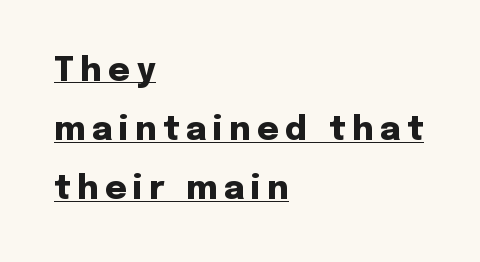
The image shows 33 px heavy sans-serif type, upright; set left-aligned, line spacing 1.79x, unusually wide letter spacing (+0.2 em), underlined; low stroke contrast and a medium x-height.
